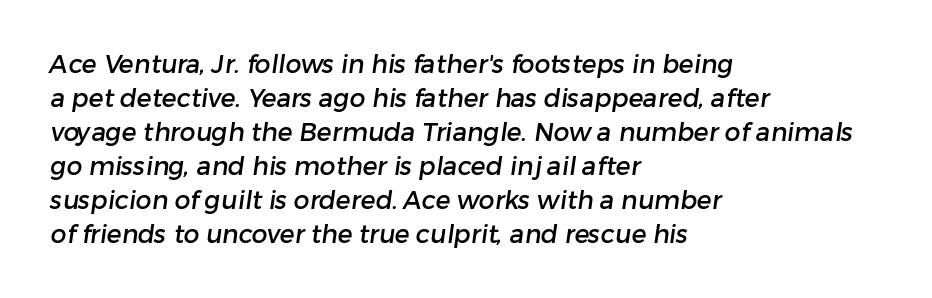
The image shows 25 px text type; set left-aligned, normal line spacing (1.36x), normal letter spacing, not underlined.
